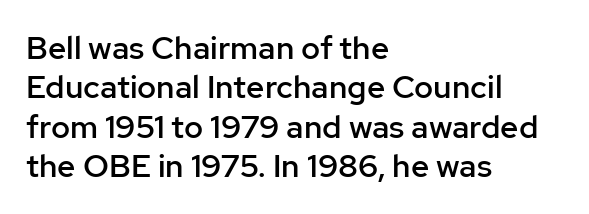
The image shows 32 px semibold sans-serif type, upright; set left-aligned, line spacing 1.23x, normal letter spacing, not underlined; low stroke contrast and a medium x-height.
